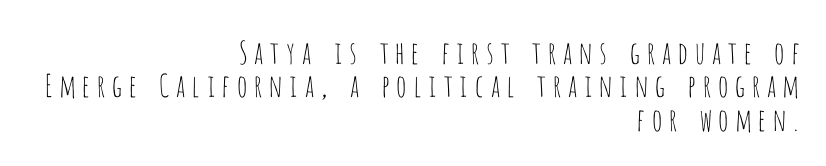
The image shows 31 px thin, condensed sans-serif type, upright; set right-aligned, tight line spacing (1.08x), not underlined; low stroke contrast and a large x-height.
